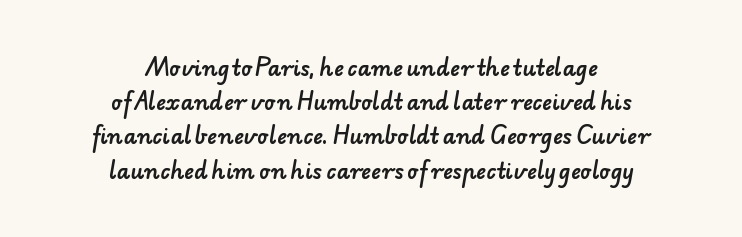
{"underline": "no", "align": "center", "line_spacing": "normal", "line_spacing_ratio": 1.63, "letter_spacing": "normal", "letter_spacing_em": 0.0, "glyph_px": 21}
